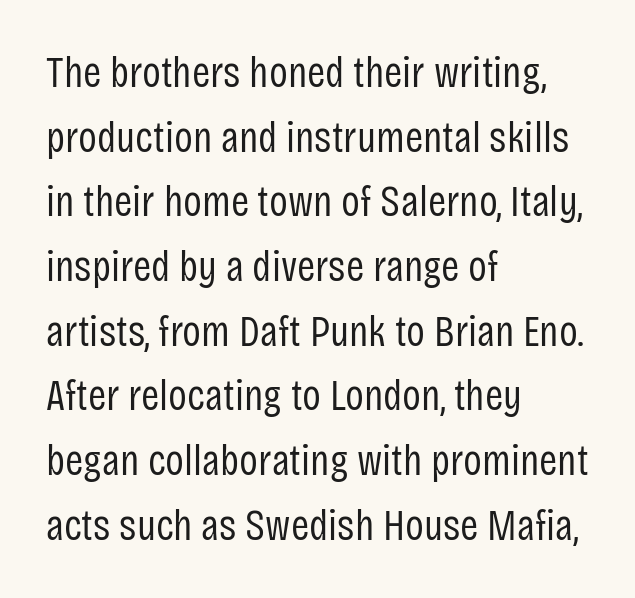
{"serif": "no", "italic": "no", "bold": "no", "weight": "regular", "width": "condensed", "stroke_contrast": "low", "x_height": "large", "monospaced": "no", "underline": "no", "align": "left", "line_spacing": "normal", "line_spacing_ratio": 1.47, "letter_spacing": "normal", "letter_spacing_em": 0.0, "glyph_px": 44}
